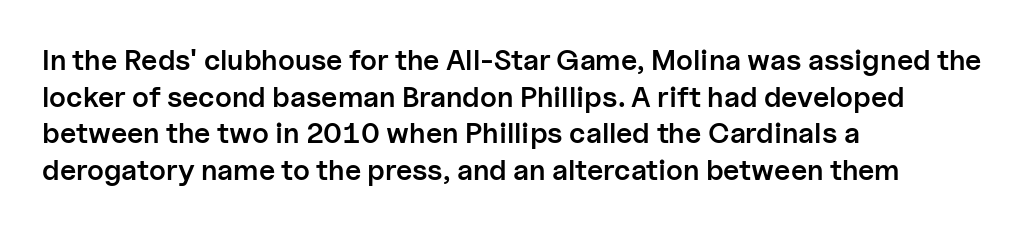
{"serif": "no", "italic": "no", "bold": "semi", "weight": "semibold", "width": "normal", "stroke_contrast": "low", "x_height": "medium", "monospaced": "no", "underline": "no", "align": "left", "line_spacing": "normal", "line_spacing_ratio": 1.26, "letter_spacing": "normal", "letter_spacing_em": 0.0, "glyph_px": 29}
